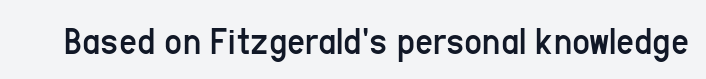
The image shows 39 px regular-weight, condensed sans-serif type, upright; set normal letter spacing, not underlined; low stroke contrast and a medium x-height.
